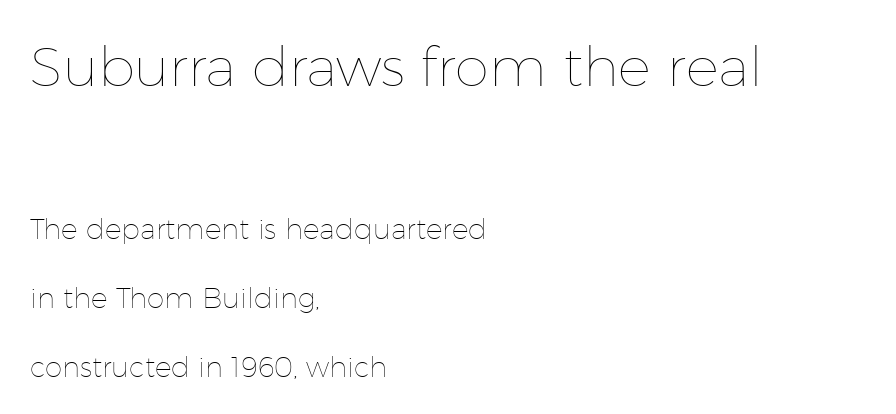
The image shows 55 px thin type, upright; set left-aligned, loose line spacing (2.47x), normal letter spacing, not underlined; the first (top) block is 1.96x larger; low stroke contrast and a medium x-height.
